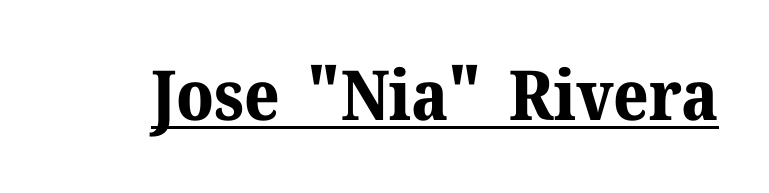
Q: Is the text bold? A: Yes.
Q: Is the text italic (slanted)? A: No, it is upright.
Q: Is the typeface a serif or a sans-serif typeface? A: Serif.
Q: Is the text underlined? A: Yes.
Q: Is the spacing between letters normal or unusually wide? A: Normal.
Q: Width (condensed, normal, or wide)? A: Normal.
Q: Stroke contrast? A: Medium.
Q: x-height? A: Medium.
Q: Monospaced? A: No.
